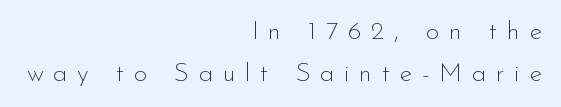
These glyphs show unthickened strokes, regular width or finer. The text block is weighted toward the right margin, trailing off unevenly leftward. The space directly below the letters is spotless. The line-height multiplier appears to be the usual default. Italic: no, the glyphs are upright roman.
